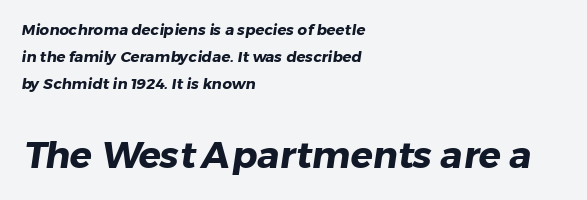
The image shows 37 px heavy sans-serif type; set left-aligned, line spacing 1.81x, normal letter spacing, not underlined; the second (bottom) block is 2.47x larger; low stroke contrast and a medium x-height.
